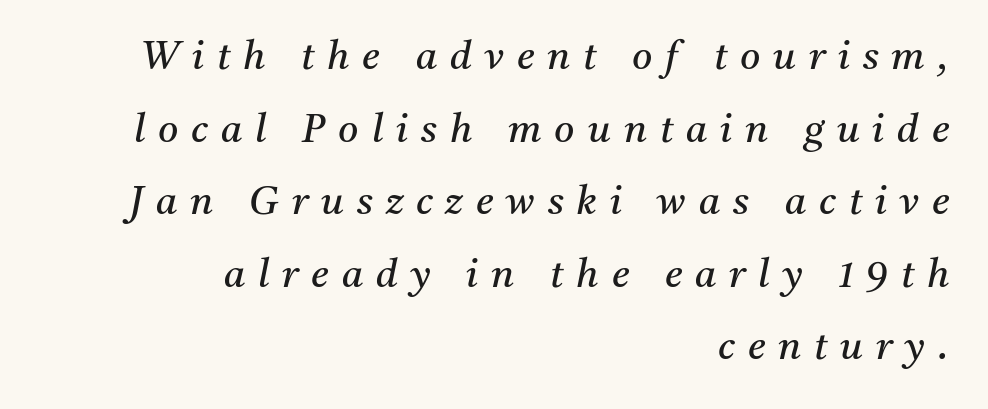
{"serif": "yes", "italic": "yes", "lean": "right", "slant_degrees": 11, "bold": "no", "weight": "regular", "width": "normal", "stroke_contrast": "medium", "x_height": "medium", "monospaced": "no", "underline": "no", "align": "right", "line_spacing_ratio": 1.86, "letter_spacing": "wide", "letter_spacing_em": 0.33, "glyph_px": 39}
